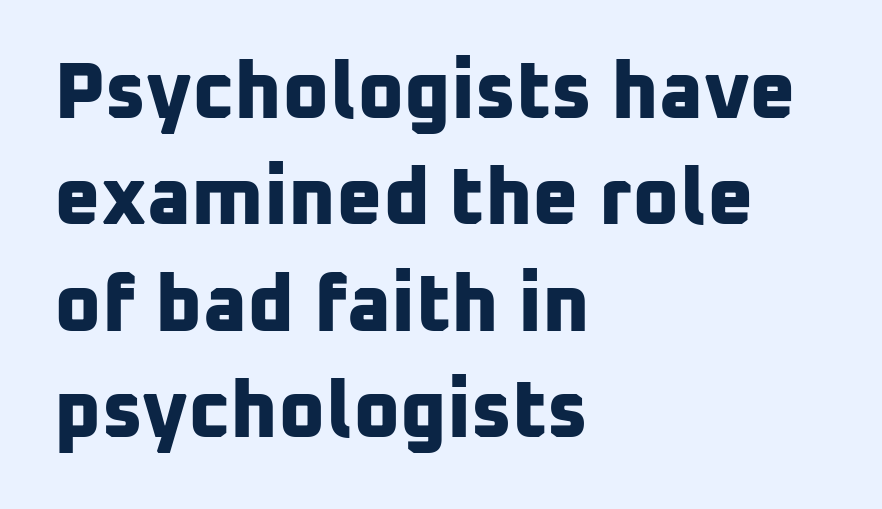
The image shows 80 px bold sans-serif type; set left-aligned, normal line spacing (1.33x), normal letter spacing, not underlined; low stroke contrast and a medium x-height.
